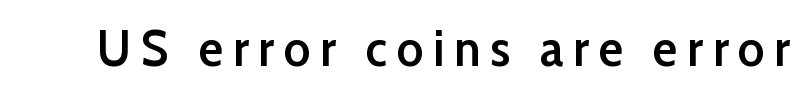
{"serif": "no", "italic": "no", "bold": "semi", "weight": "semibold", "width": "normal", "stroke_contrast": "low", "x_height": "medium", "monospaced": "no", "underline": "no", "glyph_px": 51}
